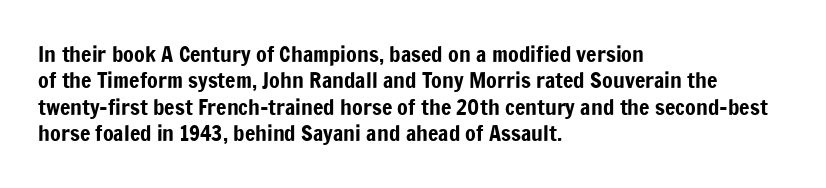
Q: Is the text italic (slanted)? A: No, it is upright.
Q: Is the text underlined? A: No.
Q: How is the paragraph aligned? A: Left-aligned.
Q: Is the spacing between letters normal or unusually wide? A: Normal.
